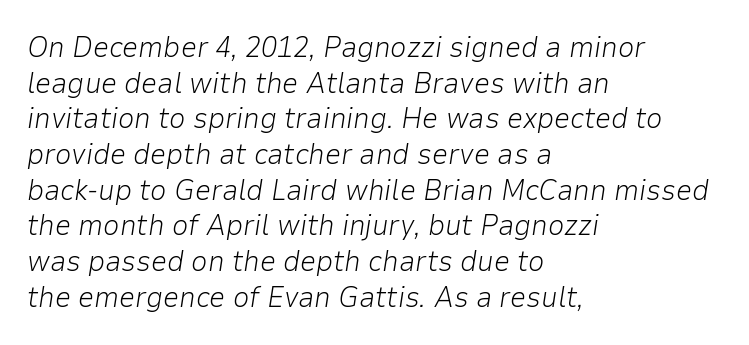
The image shows 29 px light type, italic (leaning right); set left-aligned, line spacing 1.23x, normal letter spacing, not underlined; low stroke contrast and a medium x-height.
